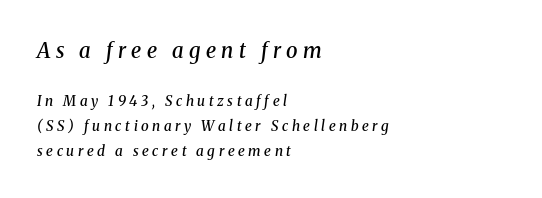
The image shows 21 px text type, italic (leaning right); set left-aligned, line spacing 1.81x, unusually wide letter spacing (+0.26 em), not underlined; the first (top) block is 1.5x larger.
